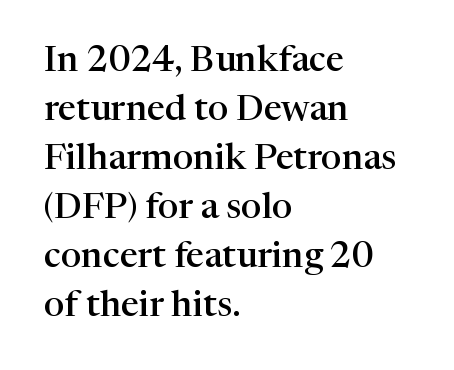
The image shows 36 px semibold serif type, upright; set left-aligned, normal line spacing (1.36x), normal letter spacing, not underlined; high stroke contrast and a medium x-height.
